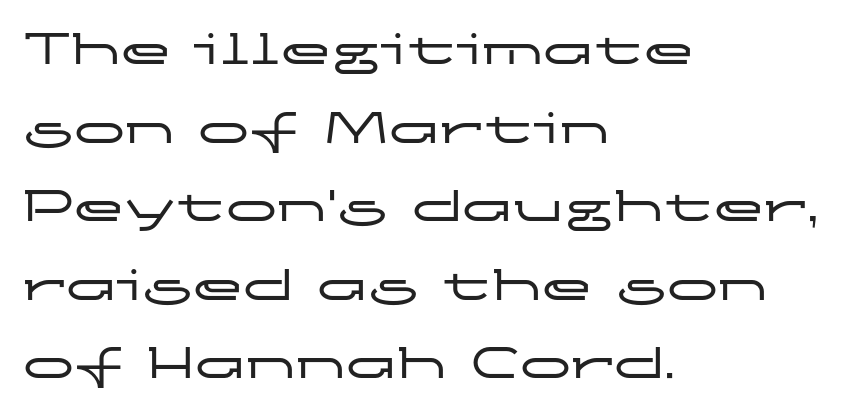
Q: Is the text italic (slanted)? A: No, it is upright.
Q: Is the typeface a serif or a sans-serif typeface? A: Sans-serif.
Q: Is the text underlined? A: No.
Q: How is the paragraph aligned? A: Left-aligned.
Q: Is the spacing between letters normal or unusually wide? A: Normal.
Q: Is the spacing between lines tight, normal or loose? A: Normal.
Q: Width (condensed, normal, or wide)? A: Wide.
Q: Stroke contrast? A: Low.
Q: x-height? A: Medium.
Q: Monospaced? A: No.
